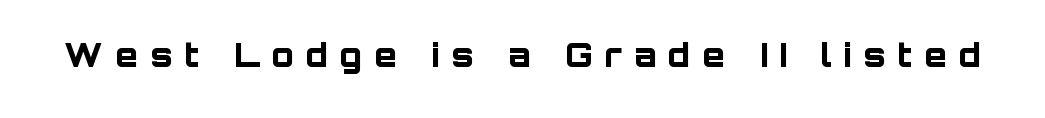
The image shows 33 px bold sans-serif type, upright; set unusually wide letter spacing (+0.36 em), not underlined; low stroke contrast and a large x-height.
